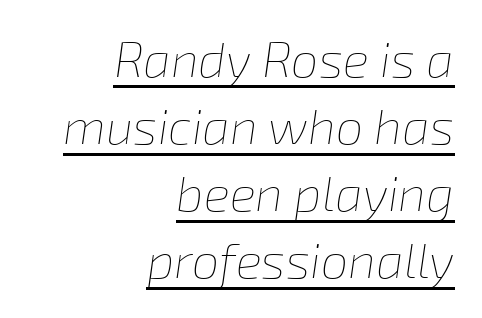
Q: Is the text bold? A: No.
Q: Is the text italic (slanted)? A: Yes, it leans right by about 8 degrees.
Q: Is the text underlined? A: Yes.
Q: How is the paragraph aligned? A: Right-aligned.
Q: Is the spacing between letters normal or unusually wide? A: Normal.
Q: Is the spacing between lines tight, normal or loose? A: Normal.
Q: Width (condensed, normal, or wide)? A: Normal.
Q: Stroke contrast? A: Low.
Q: x-height? A: Medium.
Q: Monospaced? A: No.
